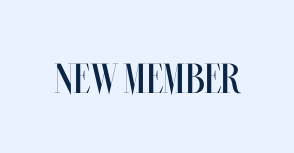
The image shows 42 px regular-weight, condensed type, upright; set normal letter spacing, not underlined; medium stroke contrast and a large x-height.
